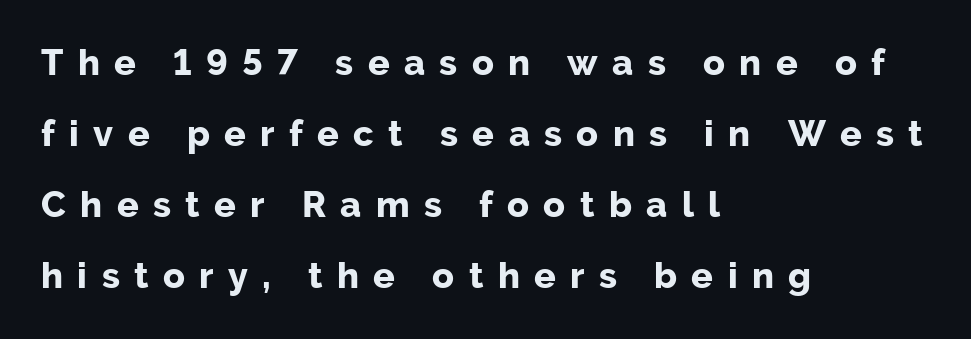
Regarding serifs, this sample does without them. A typesetter would call this proportional, since set widths differ per character. The space beneath each line is pristine and unruled. The tracking jumps out immediately: characters are airy and widely separated.
